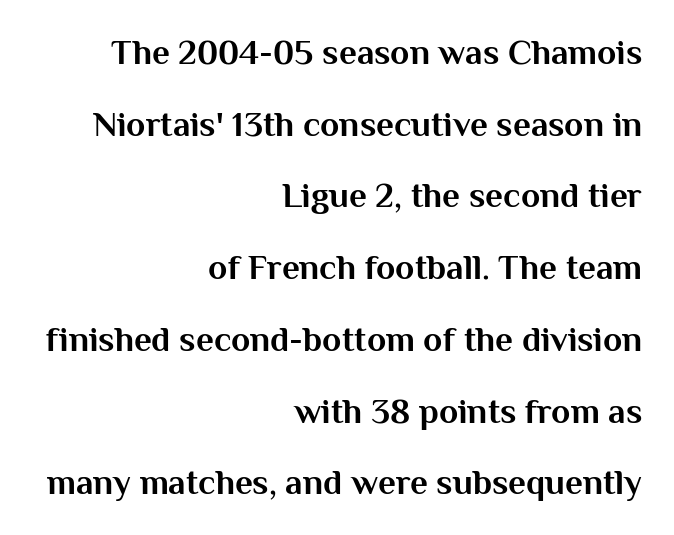
Q: Is the text bold? A: Yes.
Q: Is the text italic (slanted)? A: No, it is upright.
Q: Is the typeface a serif or a sans-serif typeface? A: Sans-serif.
Q: Is the text underlined? A: No.
Q: How is the paragraph aligned? A: Right-aligned.
Q: Is the spacing between letters normal or unusually wide? A: Normal.
Q: Is the spacing between lines tight, normal or loose? A: Loose.
Q: Width (condensed, normal, or wide)? A: Normal.
Q: Stroke contrast? A: Medium.
Q: x-height? A: Medium.
Q: Monospaced? A: No.
